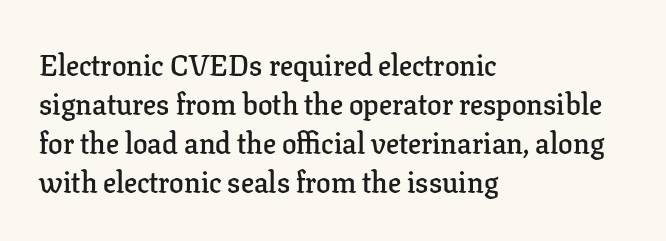
{"serif": "yes", "italic": "no", "bold": "semi", "weight": "semibold", "width": "normal", "stroke_contrast": "low", "x_height": "medium", "monospaced": "no", "underline": "no", "align": "left", "line_spacing": "normal", "line_spacing_ratio": 1.34, "letter_spacing": "normal", "letter_spacing_em": 0.0, "glyph_px": 29}
